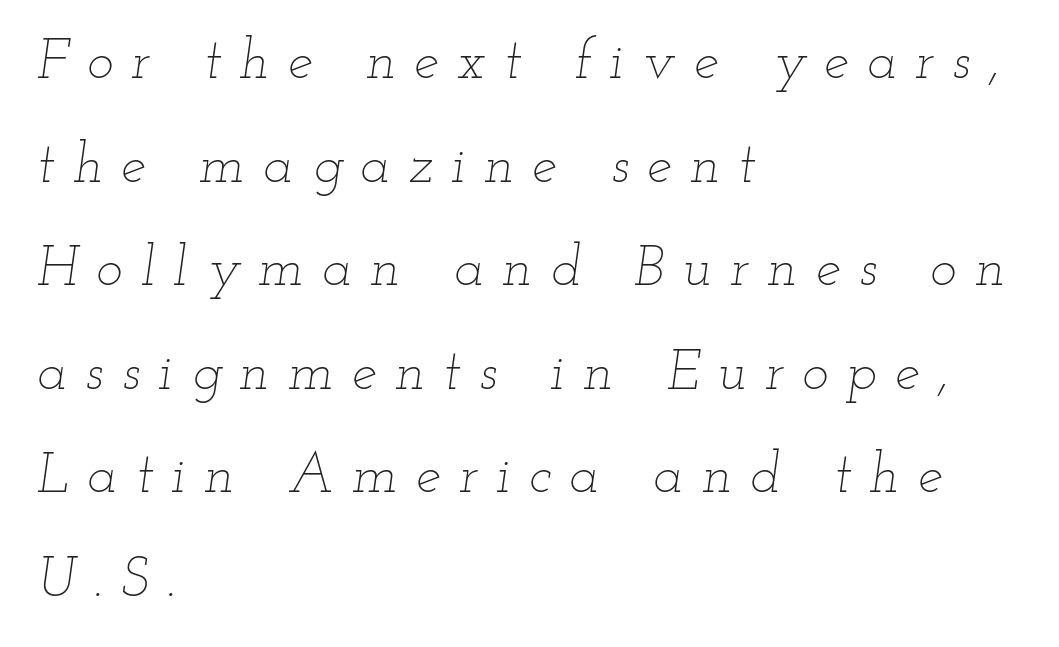
Q: Is the text bold? A: No.
Q: Is the text italic (slanted)? A: Yes, it leans right by about 12 degrees.
Q: Is the text underlined? A: No.
Q: How is the paragraph aligned? A: Left-aligned.
Q: Is the spacing between letters normal or unusually wide? A: Unusually wide.
Q: Width (condensed, normal, or wide)? A: Wide.
Q: Stroke contrast? A: Low.
Q: x-height? A: Small.
Q: Monospaced? A: No.
